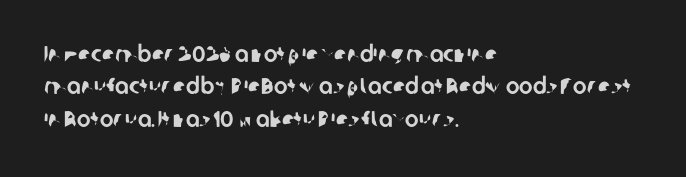
The image shows 23 px text type; set left-aligned, normal line spacing (1.41x), normal letter spacing, not underlined.
